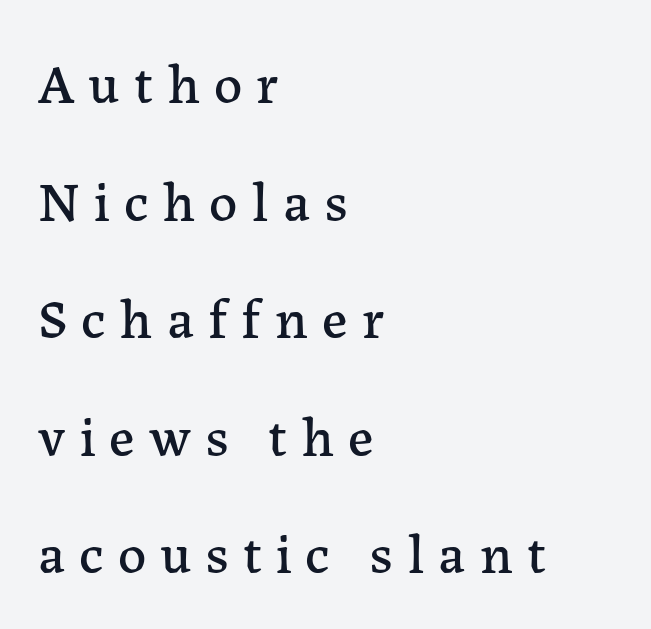
{"serif": "yes", "italic": "no", "width": "normal", "stroke_contrast": "low", "x_height": "medium", "monospaced": "no", "underline": "no", "align": "left", "line_spacing": "loose", "line_spacing_ratio": 2.1, "letter_spacing": "wide", "letter_spacing_em": 0.25, "glyph_px": 56}
